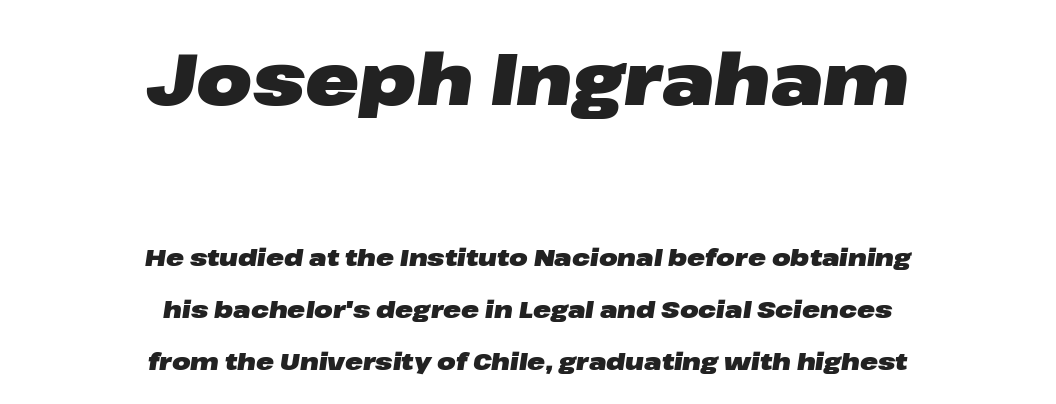
The image shows 72 px heavy, wide type, italic (leaning right); set centered, loose line spacing (2.16x), normal letter spacing, not underlined; the first (top) block is 3.0x larger; low stroke contrast and a medium x-height.
